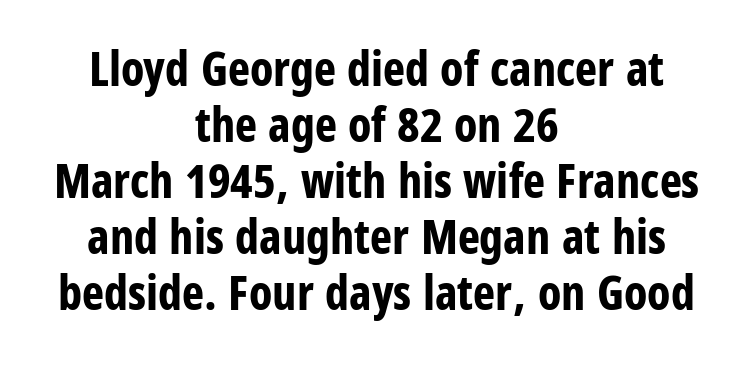
Q: Is the text bold? A: Yes.
Q: Is the text italic (slanted)? A: No, it is upright.
Q: Is the typeface a serif or a sans-serif typeface? A: Sans-serif.
Q: Is the text underlined? A: No.
Q: How is the paragraph aligned? A: Centered.
Q: Is the spacing between letters normal or unusually wide? A: Normal.
Q: Width (condensed, normal, or wide)? A: Condensed.
Q: Stroke contrast? A: Low.
Q: x-height? A: Large.
Q: Monospaced? A: No.
